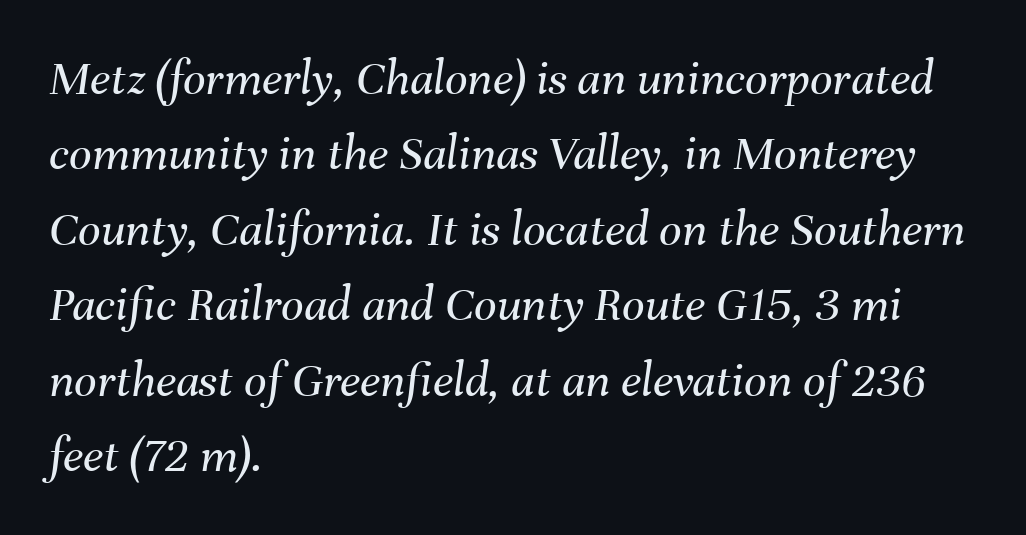
Q: Is the text bold? A: No.
Q: Is the text italic (slanted)? A: Yes, it leans right by about 8 degrees.
Q: Is the text underlined? A: No.
Q: How is the paragraph aligned? A: Left-aligned.
Q: Is the spacing between letters normal or unusually wide? A: Normal.
Q: Is the spacing between lines tight, normal or loose? A: Normal.
Q: Width (condensed, normal, or wide)? A: Normal.
Q: Stroke contrast? A: Medium.
Q: x-height? A: Medium.
Q: Monospaced? A: No.
